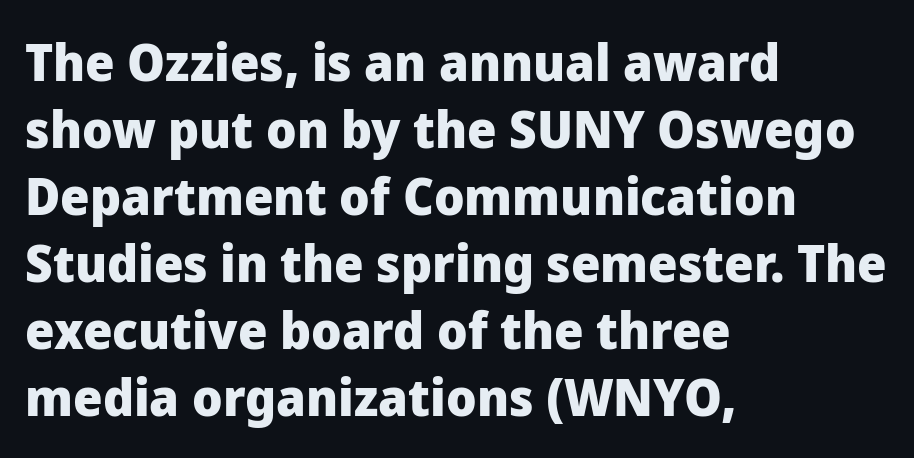
The image shows 52 px heavy sans-serif type, upright; set left-aligned, normal line spacing (1.29x), normal letter spacing, not underlined; low stroke contrast and a medium x-height.
